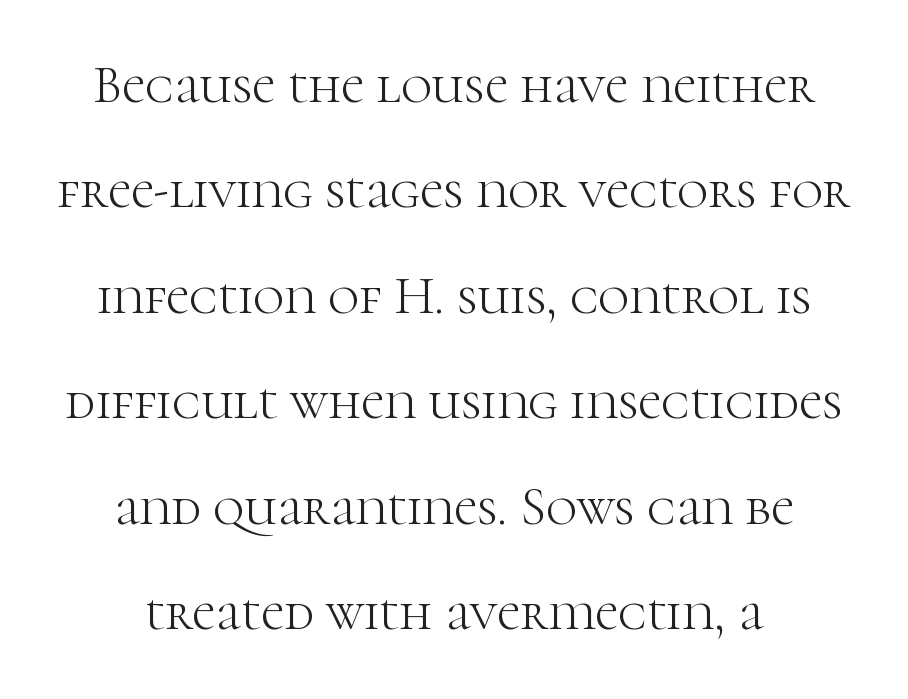
A centered setting, common on invitations and titles, is used for this passage. Regarding leading, the lines here are spaced well apart. Italic? Not at all — the glyphs are vertical. Unlike a clean sans, this face finishes its strokes with serifs. Lines of text with bare space underneath. No extra tracking has been applied to these lines.
